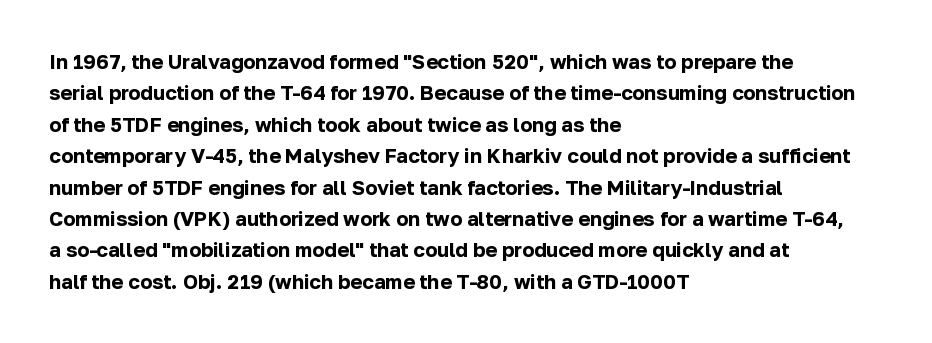
Ascenders rise straight up at ninety degrees. Just letters on the line, the space beneath them empty. Normally led — the rows are evenly, conventionally spaced. Here the glyphs are tracked normally, forming tight word shapes. The characters look thick and weighty, a clear bold.
